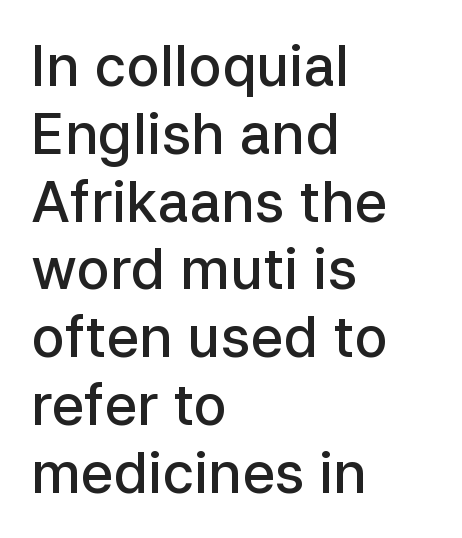
The image shows 56 px semibold sans-serif type, upright; set left-aligned, line spacing 1.21x, normal letter spacing, not underlined; low stroke contrast and a medium x-height.
